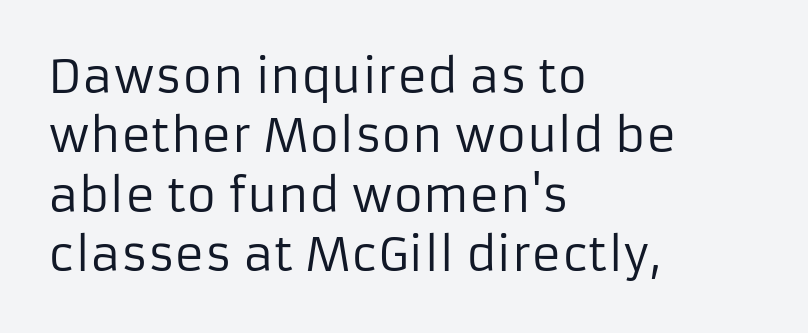
{"serif": "no", "italic": "no", "bold": "no", "weight": "regular", "width": "normal", "stroke_contrast": "low", "x_height": "medium", "monospaced": "no", "underline": "no", "align": "left", "line_spacing": "normal", "line_spacing_ratio": 1.29, "letter_spacing": "normal", "letter_spacing_em": 0.0, "glyph_px": 46}
